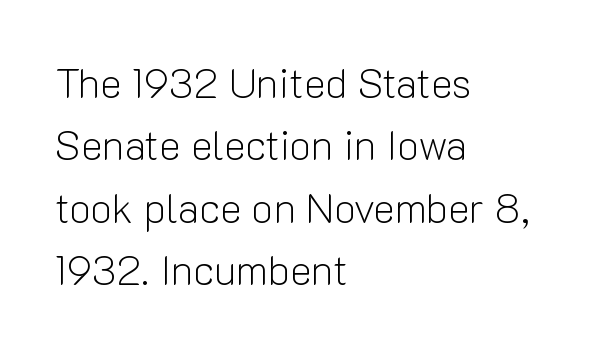
Q: Is the text bold? A: No.
Q: Is the text italic (slanted)? A: No, it is upright.
Q: Is the typeface a serif or a sans-serif typeface? A: Sans-serif.
Q: Is the text underlined? A: No.
Q: How is the paragraph aligned? A: Left-aligned.
Q: Is the spacing between letters normal or unusually wide? A: Normal.
Q: Is the spacing between lines tight, normal or loose? A: Normal.
Q: Width (condensed, normal, or wide)? A: Normal.
Q: Stroke contrast? A: Low.
Q: x-height? A: Medium.
Q: Monospaced? A: No.
